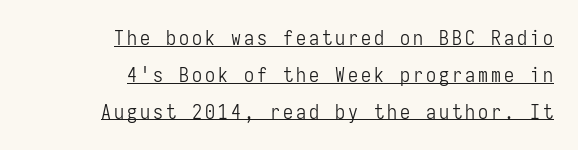
The image shows 20 px text type, upright; set right-aligned, line spacing 1.84x, underlined.
